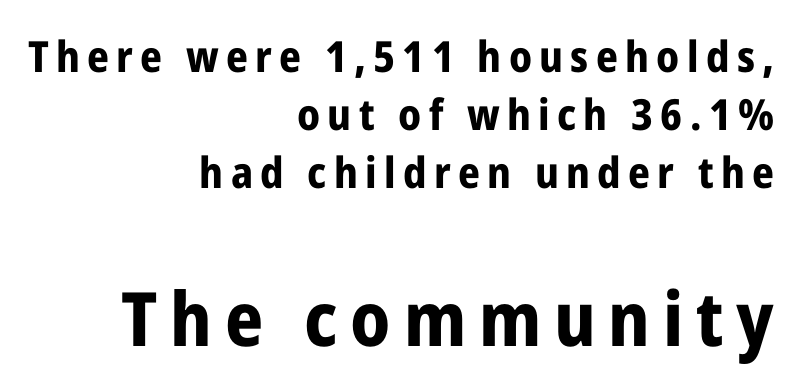
The image shows 75 px bold, condensed sans-serif type, upright; set right-aligned, normal line spacing (1.35x), not underlined; the second (bottom) block is 1.74x larger; low stroke contrast and a medium x-height.
